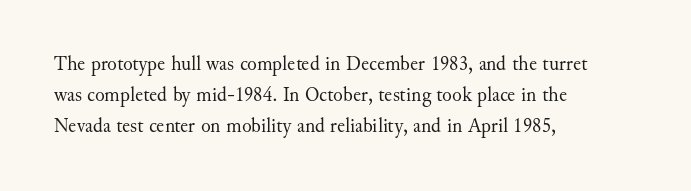
Between one letter and the next there's only the usual sliver of space. Letters rest on an invisible, unmarked baseline. Does the copy run flush right? No — it runs flush left. Nothing heavy about these letters — not bold at all.
